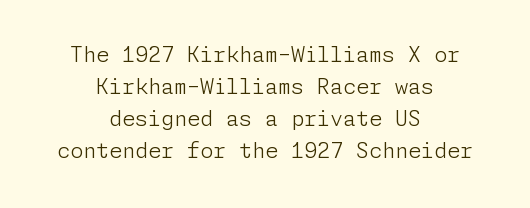
A light-to-regular cut is what we see here. The vertical gap from one line to the next is medium. Standard letterfit; no display-style spreading of the glyphs. Short and long lines alike share a common midpoint. Posture: upright roman.
